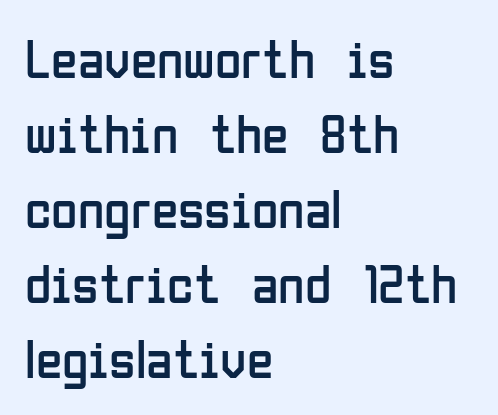
{"serif": "no", "italic": "no", "bold": "no", "weight": "regular", "width": "condensed", "stroke_contrast": "low", "x_height": "medium", "monospaced": "no", "underline": "no", "align": "left", "line_spacing": "normal", "line_spacing_ratio": 1.39, "letter_spacing": "normal", "letter_spacing_em": 0.0, "glyph_px": 54}
